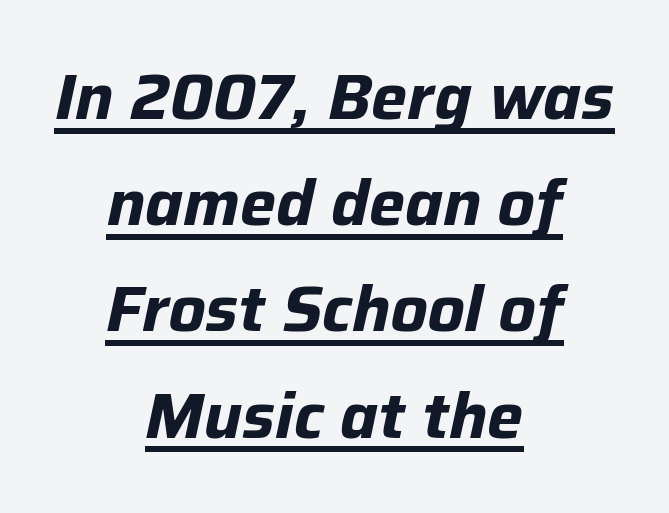
Q: Is the text bold? A: Yes.
Q: Is the text italic (slanted)? A: Yes, it leans right by about 12 degrees.
Q: Is the text underlined? A: Yes.
Q: How is the paragraph aligned? A: Centered.
Q: Is the spacing between letters normal or unusually wide? A: Normal.
Q: Is the spacing between lines tight, normal or loose? A: Normal.
Q: Width (condensed, normal, or wide)? A: Normal.
Q: Stroke contrast? A: Low.
Q: x-height? A: Medium.
Q: Monospaced? A: No.
